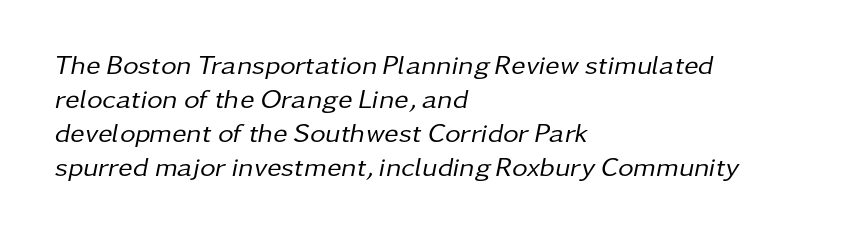
The image shows 27 px text type, italic (leaning right); set left-aligned, normal line spacing (1.26x), normal letter spacing, not underlined.
